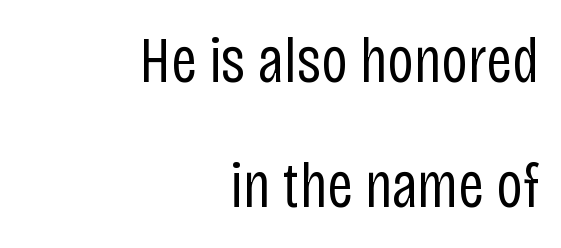
The image shows 64 px regular-weight, condensed sans-serif type, upright; set right-aligned, loose line spacing (1.96x), normal letter spacing, not underlined; low stroke contrast and a large x-height.
